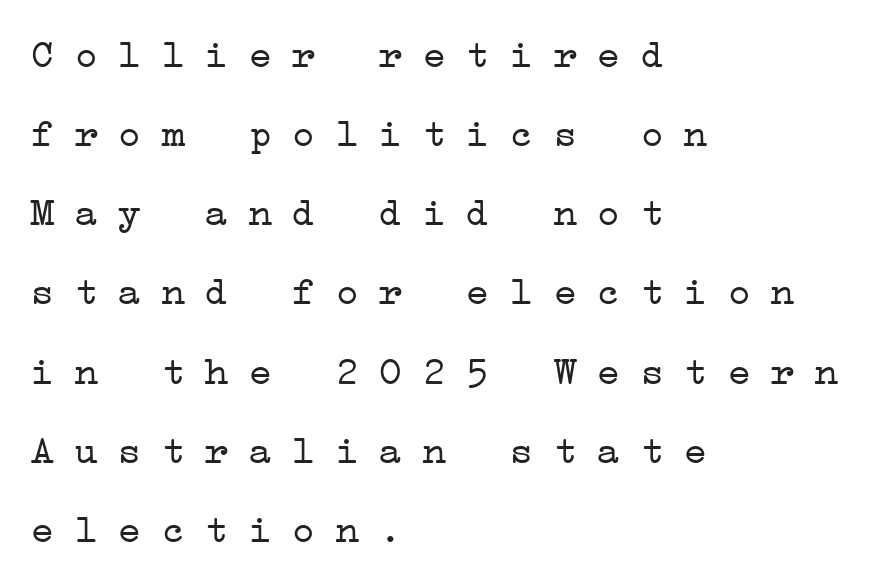
Q: Is the text bold? A: No.
Q: Is the text italic (slanted)? A: No, it is upright.
Q: Is the typeface a serif or a sans-serif typeface? A: Serif.
Q: Is the text underlined? A: No.
Q: How is the paragraph aligned? A: Left-aligned.
Q: Is the spacing between letters normal or unusually wide? A: Unusually wide.
Q: Is the spacing between lines tight, normal or loose? A: Loose.
Q: Width (condensed, normal, or wide)? A: Wide.
Q: Stroke contrast? A: Low.
Q: x-height? A: Medium.
